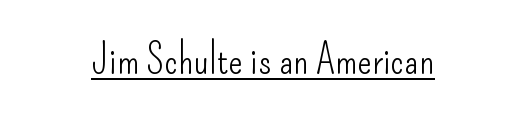
These lines stack symmetrically, like a column narrowing and widening about its center. The characters display no serif detailing; their extremities are plain. The letterforms sit shoulder to shoulder at normal distance. The letters advance in unequal steps, a hallmark of proportional type. Somebody hit Ctrl+U on this one — the words are underlined.
